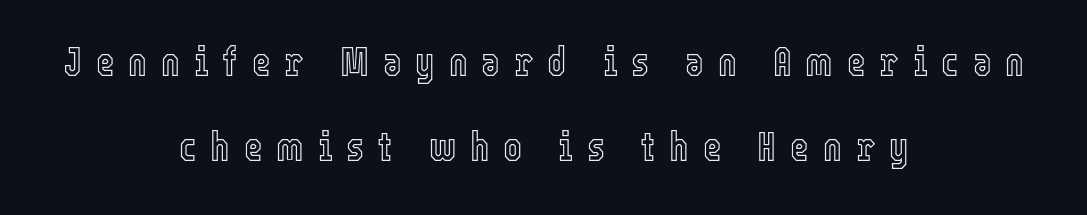
{"italic": "no", "width": "condensed", "x_height": "medium", "monospaced": "no", "underline": "no", "align": "center", "line_spacing": "loose", "line_spacing_ratio": 2.12, "letter_spacing": "wide", "letter_spacing_em": 0.35, "glyph_px": 40}
